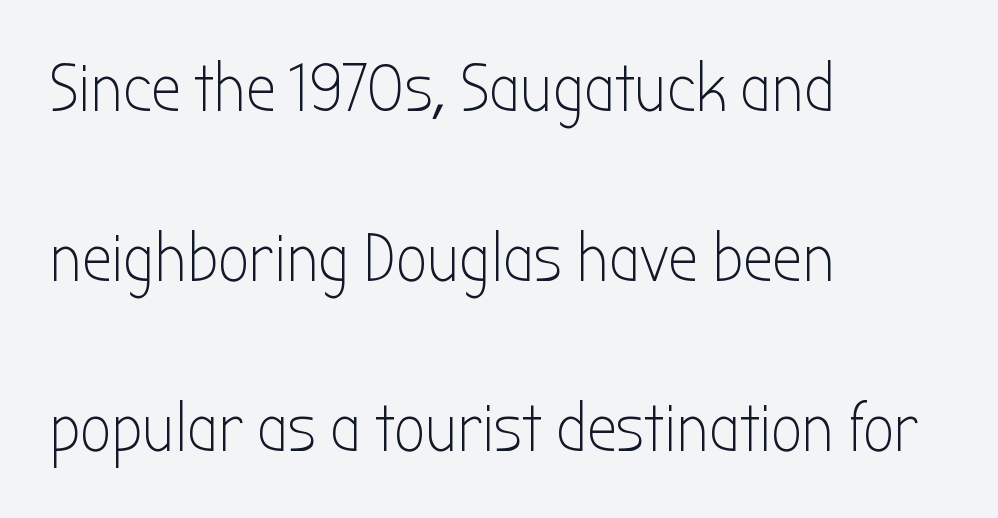
The image shows 68 px light, condensed sans-serif type, upright; set left-aligned, loose line spacing (2.5x), normal letter spacing, not underlined; low stroke contrast and a medium x-height.
